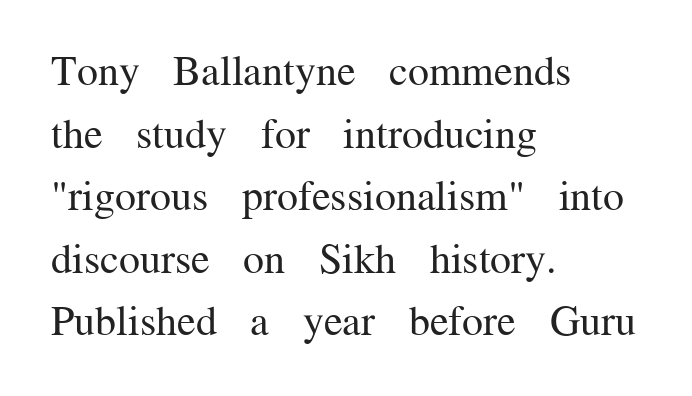
Q: Is the text bold? A: No.
Q: Is the text italic (slanted)? A: No, it is upright.
Q: Is the typeface a serif or a sans-serif typeface? A: Serif.
Q: Is the text underlined? A: No.
Q: How is the paragraph aligned? A: Left-aligned.
Q: Is the spacing between letters normal or unusually wide? A: Normal.
Q: Is the spacing between lines tight, normal or loose? A: Normal.
Q: Width (condensed, normal, or wide)? A: Normal.
Q: Stroke contrast? A: Medium.
Q: x-height? A: Medium.
Q: Monospaced? A: No.
